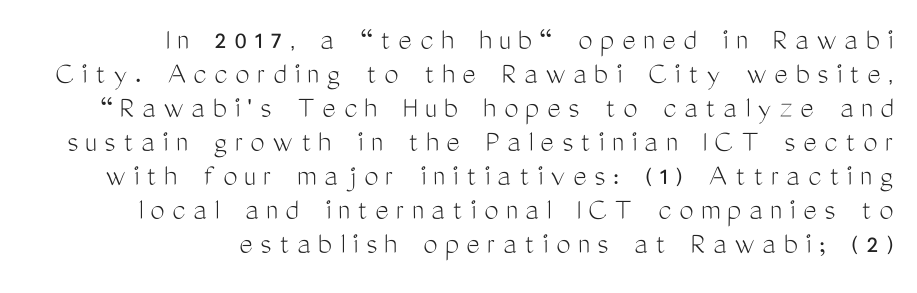
Alignment: flush right. Spacing verdict: proportional, widths tailored to each character. Serifs: no, the terminals of the letterforms are clean. This sample trades vertical openness for compactness between lines.
